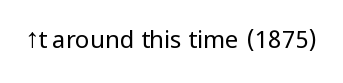
Q: Is the text bold? A: No.
Q: Is the text italic (slanted)? A: No, it is upright.
Q: Is the text underlined? A: No.
Q: Is the spacing between letters normal or unusually wide? A: Normal.
